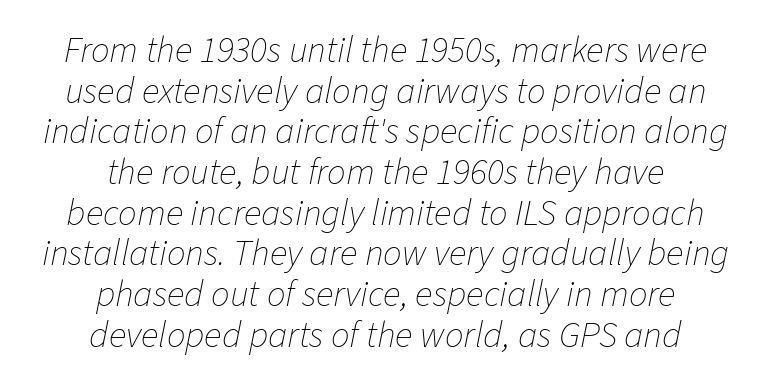
{"italic": "yes", "lean": "right", "slant_degrees": 11, "bold": "no", "weight": "thin", "width": "normal", "stroke_contrast": "low", "x_height": "medium", "monospaced": "no", "underline": "no", "align": "center", "line_spacing": "tight", "line_spacing_ratio": 1.1, "letter_spacing": "normal", "letter_spacing_em": 0.0, "glyph_px": 37}
